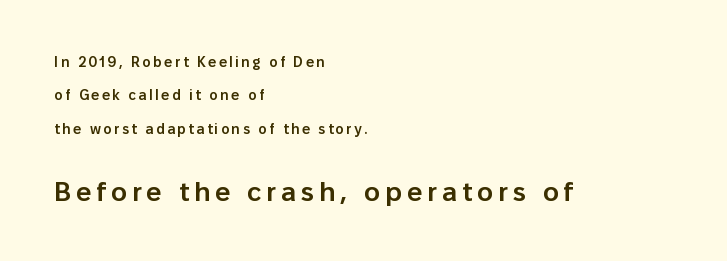
Q: Is the text bold? A: Semi-bold.
Q: Is the text italic (slanted)? A: No, it is upright.
Q: Is the text underlined? A: No.
Q: How is the paragraph aligned? A: Left-aligned.
Q: Is the spacing between lines tight, normal or loose? A: Loose.
Q: Which block of text is set in a larger size, the first (top) or the second (bottom)? A: The second (bottom) one.
